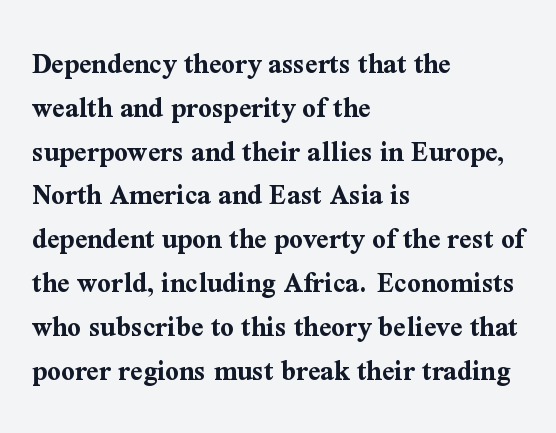
{"serif": "yes", "italic": "no", "bold": "yes", "weight": "bold", "width": "normal", "stroke_contrast": "medium", "x_height": "medium", "monospaced": "no", "underline": "no", "align": "left", "line_spacing": "normal", "line_spacing_ratio": 1.46, "letter_spacing": "normal", "letter_spacing_em": 0.0, "glyph_px": 30}
